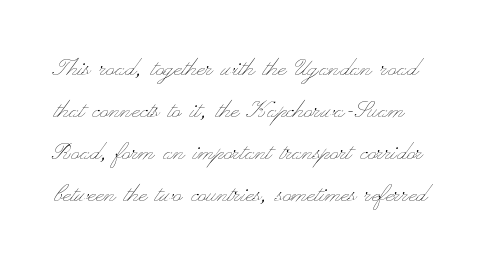
These lines are rendered in a variable-pitch font. Regular leading. The strokes carry an ordinary text weight at most. A clean baseline with only descenders dipping below it.
